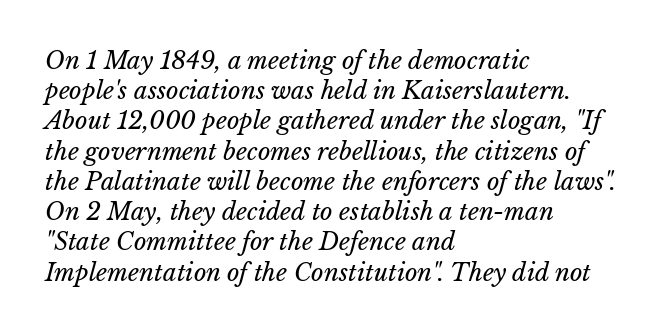
{"bold": "no", "underline": "no", "align": "left", "line_spacing": "normal", "line_spacing_ratio": 1.26, "letter_spacing": "normal", "letter_spacing_em": 0.0, "glyph_px": 24}
